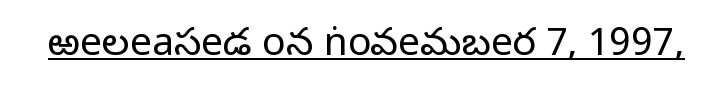
Q: Is the text bold? A: No.
Q: Is the text italic (slanted)? A: No, it is upright.
Q: Is the typeface a serif or a sans-serif typeface? A: Sans-serif.
Q: Is the text underlined? A: Yes.
Q: Is the spacing between letters normal or unusually wide? A: Normal.
Q: Width (condensed, normal, or wide)? A: Normal.
Q: Stroke contrast? A: Low.
Q: x-height? A: Medium.
Q: Monospaced? A: No.
